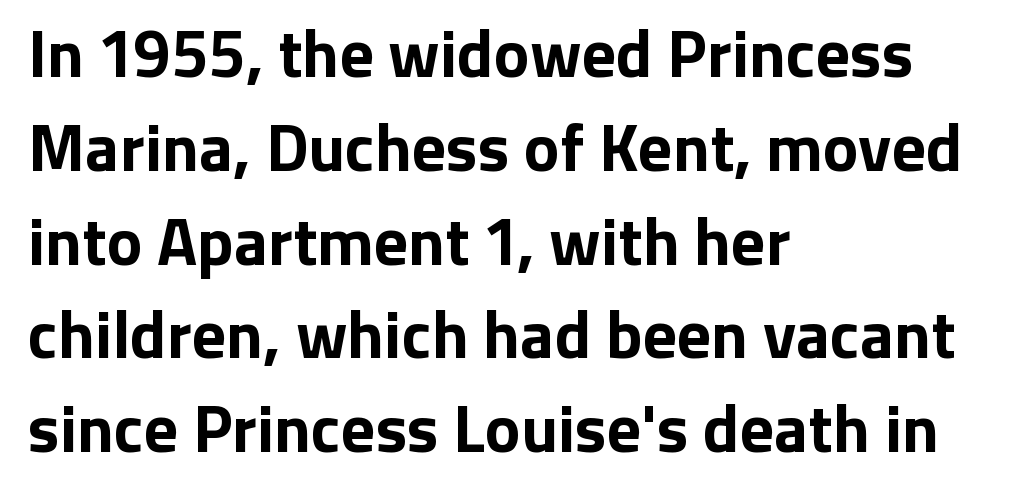
Line starts are locked; line ends wander. Does extra space separate the letters? No, they use regular spacing. Descenders are the only things crossing below the line. The leading is moderate, giving the passage an even texture.
